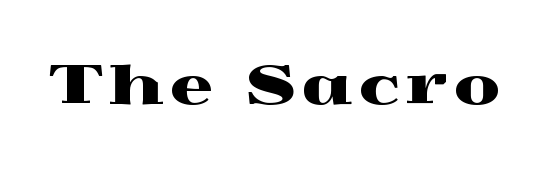
Notice how the stems are strictly vertical — no italics here. Small tapered or slab feet sit at the stroke ends, so this counts as serif. Rule under the text: the space is simply empty. You could not count columns in this text — the font is proportionally spaced.
